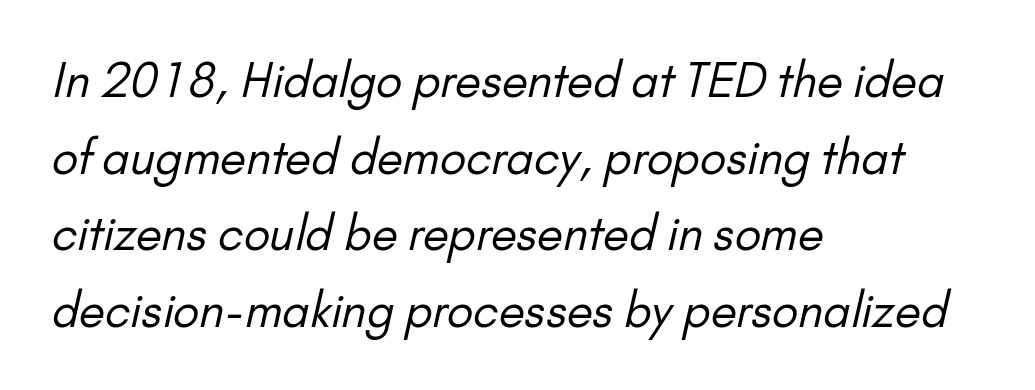
The face looks like a standard text weight, possibly lighter. Horizontally, the lines are justified to the leading edge only. Varying glyph widths throughout — classic text-font behaviour. What's the leading like? Ordinary, nothing unusual. The space directly below the letters is spotless.
